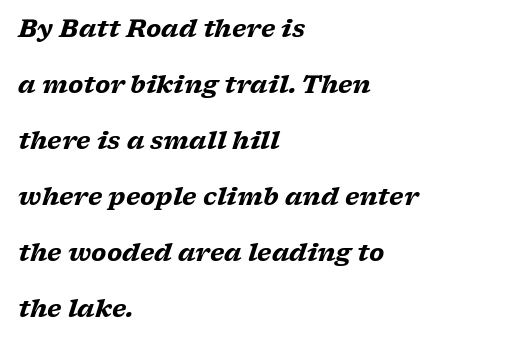
The image shows 24 px bold type, italic (leaning right); set left-aligned, loose line spacing (2.33x), normal letter spacing, not underlined.
